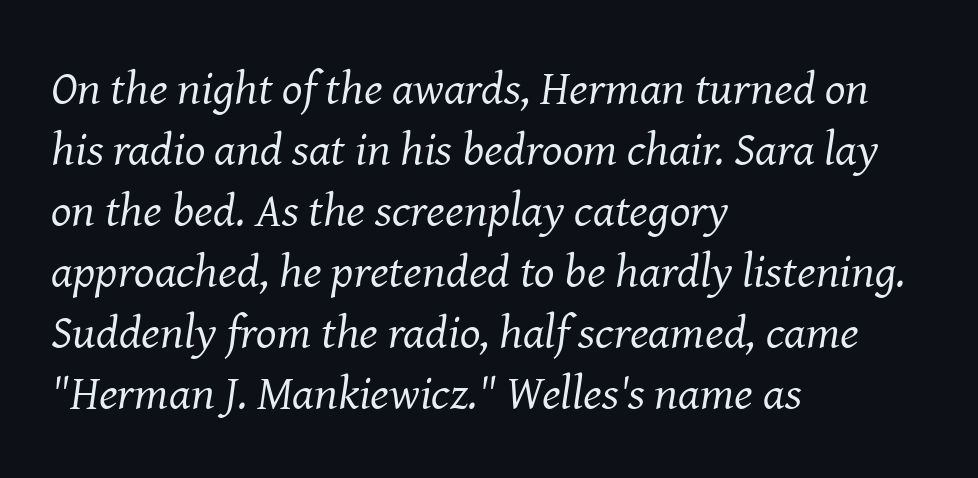
Q: Is the text bold? A: No.
Q: Is the text italic (slanted)? A: Yes, it leans right by about 8 degrees.
Q: Is the typeface a serif or a sans-serif typeface? A: Serif.
Q: Is the text underlined? A: No.
Q: How is the paragraph aligned? A: Left-aligned.
Q: Is the spacing between letters normal or unusually wide? A: Normal.
Q: Is the spacing between lines tight, normal or loose? A: Normal.
Q: Width (condensed, normal, or wide)? A: Normal.
Q: Stroke contrast? A: Medium.
Q: x-height? A: Medium.
Q: Monospaced? A: No.
